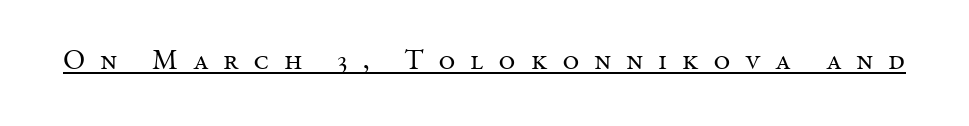
{"serif": "yes", "italic": "no", "bold": "no", "weight": "regular", "width": "normal", "stroke_contrast": "medium", "x_height": "medium", "monospaced": "no", "underline": "yes", "letter_spacing": "wide", "letter_spacing_em": 0.5, "glyph_px": 29}
